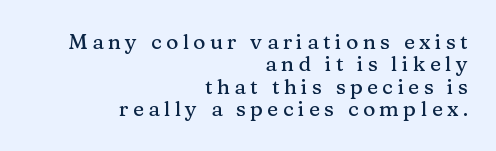
{"italic": "no", "underline": "no", "align": "right", "line_spacing": "tight", "line_spacing_ratio": 1.07, "letter_spacing": "wide", "letter_spacing_em": 0.21, "glyph_px": 21}
